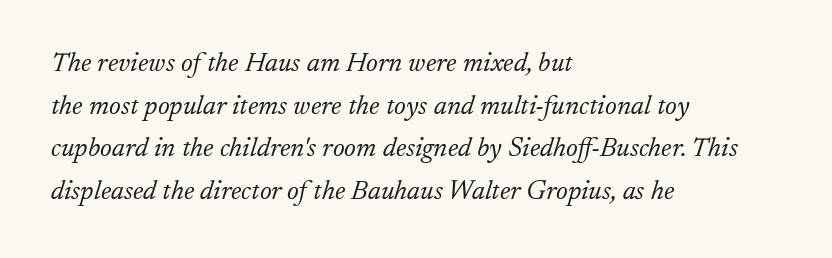
Q: Is the text bold? A: No.
Q: Is the text italic (slanted)? A: Yes, it leans right by about 17 degrees.
Q: Is the text underlined? A: No.
Q: How is the paragraph aligned? A: Left-aligned.
Q: Is the spacing between letters normal or unusually wide? A: Normal.
Q: Is the spacing between lines tight, normal or loose? A: Normal.
